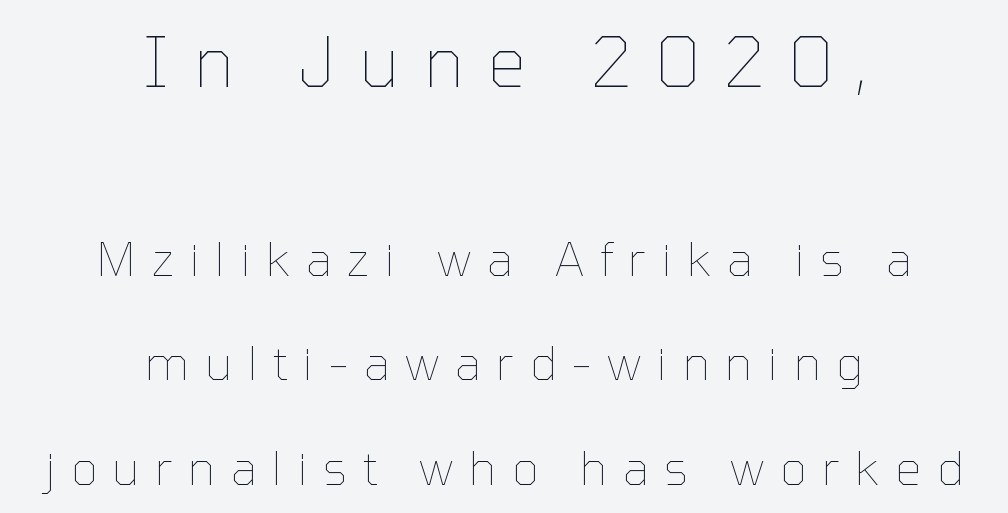
Q: Is the text bold? A: No.
Q: Is the text italic (slanted)? A: No, it is upright.
Q: Is the text underlined? A: No.
Q: How is the paragraph aligned? A: Centered.
Q: Is the spacing between letters normal or unusually wide? A: Unusually wide.
Q: Is the spacing between lines tight, normal or loose? A: Loose.
Q: Which block of text is set in a larger size, the first (top) or the second (bottom)? A: The first (top) one.
Q: Width (condensed, normal, or wide)? A: Normal.
Q: Stroke contrast? A: Low.
Q: x-height? A: Medium.
Q: Monospaced? A: No.
